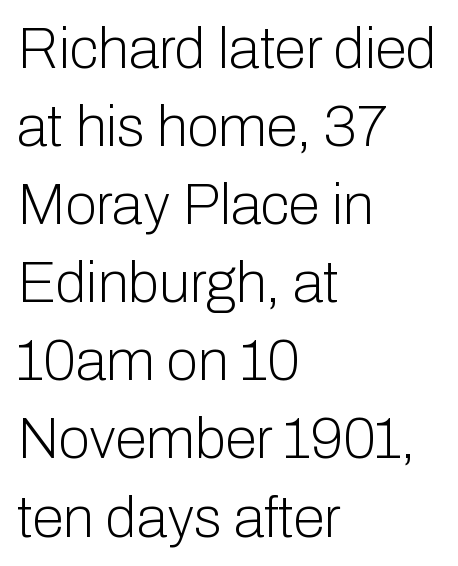
Q: Is the text bold? A: No.
Q: Is the text italic (slanted)? A: No, it is upright.
Q: Is the typeface a serif or a sans-serif typeface? A: Sans-serif.
Q: Is the text underlined? A: No.
Q: How is the paragraph aligned? A: Left-aligned.
Q: Is the spacing between letters normal or unusually wide? A: Normal.
Q: Is the spacing between lines tight, normal or loose? A: Normal.
Q: Width (condensed, normal, or wide)? A: Normal.
Q: Stroke contrast? A: Low.
Q: x-height? A: Medium.
Q: Monospaced? A: No.
